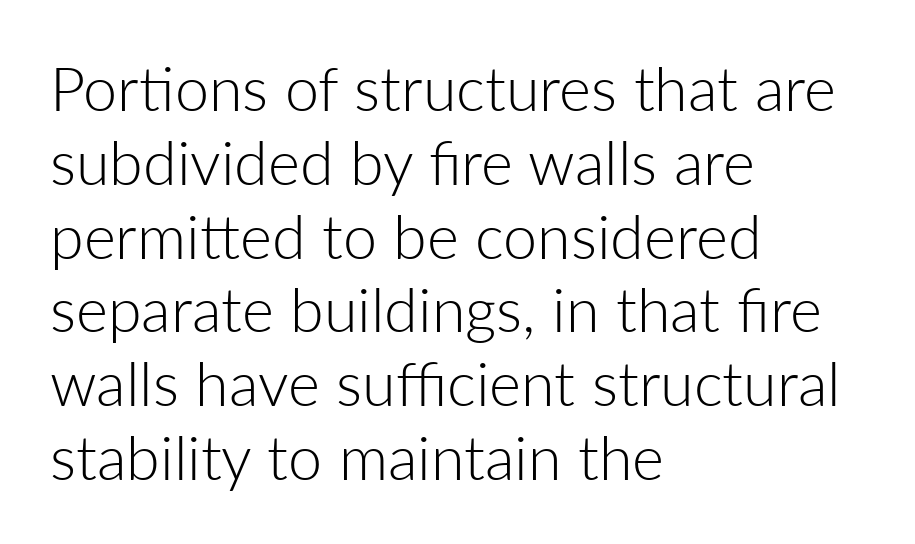
You could not count columns in this text — the font is proportionally spaced. Think standard paragraph weight, or any step lighter than that. I'd call this a sans setting — the letters go barefoot. Leftover space on each line is placed entirely after the last word.
